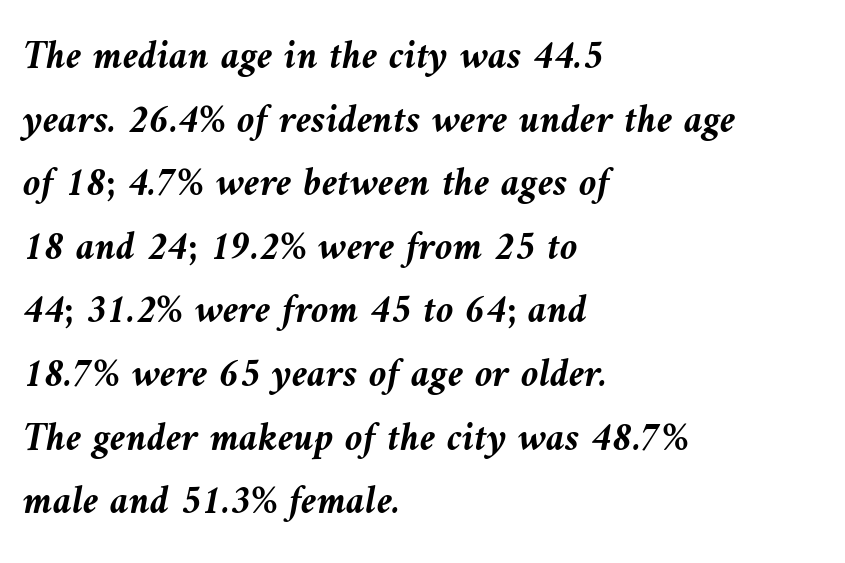
The area under the type is left untouched. All the whitespace from short lines collects on the right. These lines were composed using italics. The face used here is proportionally spaced, like ordinary book or web type.
